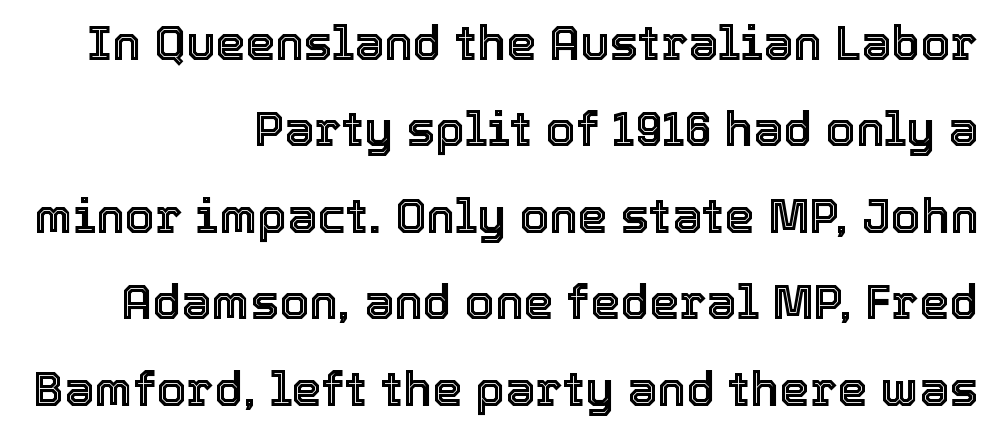
The area under the type is left untouched. Visually the block forms a straight wall on the right and a jagged coastline on the left. How are the letters spaced? Ordinarily, with no added tracking. Note the varied advance widths — an 'i' is clearly narrower than an 'm'.
